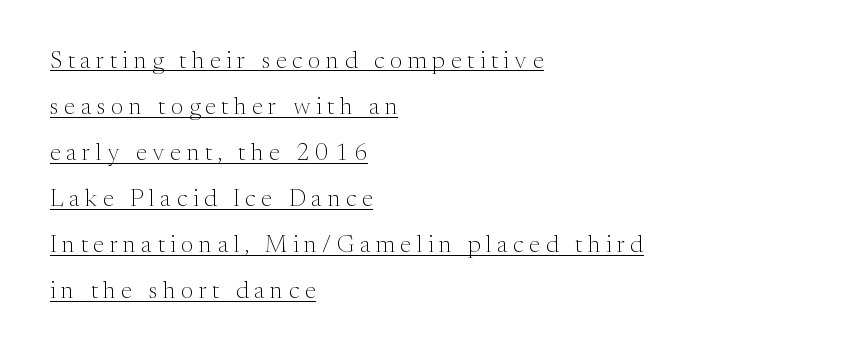
{"italic": "no", "bold": "no", "underline": "yes", "align": "left", "line_spacing": "loose", "line_spacing_ratio": 1.92, "letter_spacing": "wide", "letter_spacing_em": 0.23, "glyph_px": 24}
